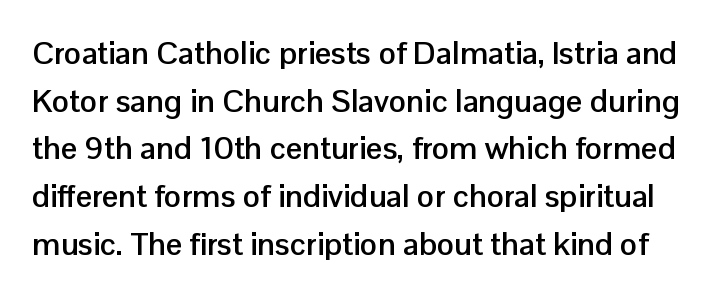
{"serif": "no", "italic": "no", "bold": "yes", "weight": "semibold", "width": "normal", "stroke_contrast": "low", "x_height": "medium", "monospaced": "no", "underline": "no", "line_spacing": "normal", "line_spacing_ratio": 1.49, "letter_spacing": "normal", "letter_spacing_em": 0.0, "glyph_px": 32}
